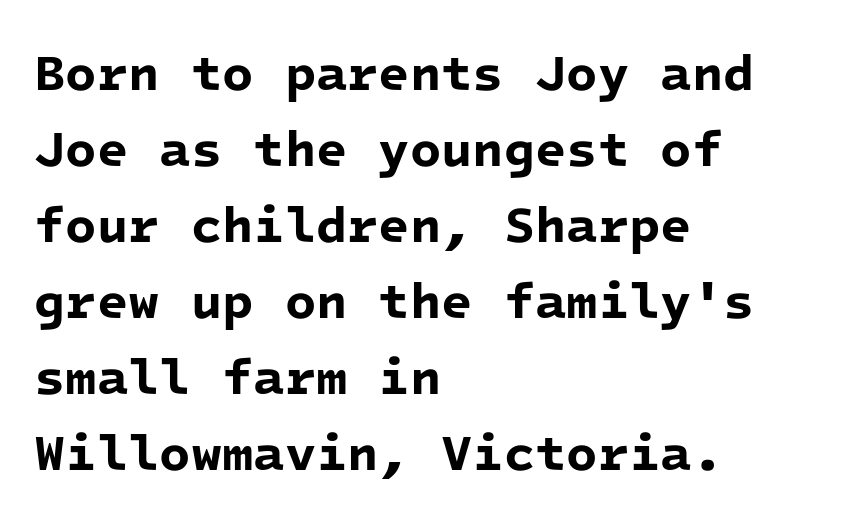
{"serif": "no", "bold": "yes", "weight": "bold", "width": "normal", "stroke_contrast": "low", "x_height": "medium", "monospaced": "yes", "underline": "no", "align": "left", "line_spacing": "normal", "line_spacing_ratio": 1.49, "letter_spacing": "normal", "letter_spacing_em": 0.0, "glyph_px": 51}
